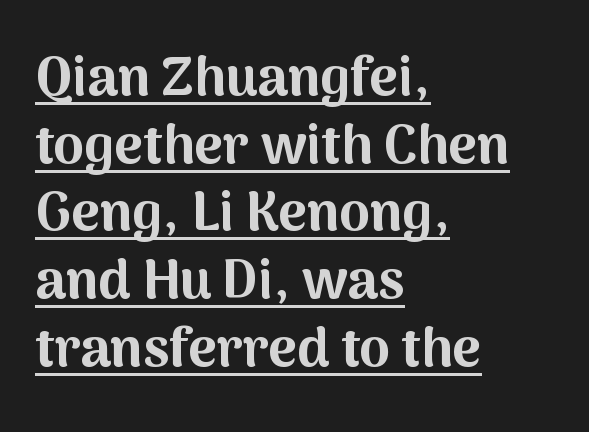
The image shows 55 px bold sans-serif type, upright; set left-aligned, line spacing 1.23x, normal letter spacing, underlined; medium stroke contrast and a medium x-height.
